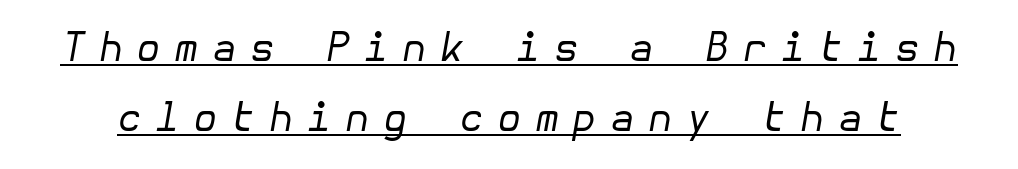
Notice how the stems are inclined rather than vertical — that's the hallmark of italics. Descenders here cross a horizontal rule under the line. The font is comparable to plain body text, perhaps lighter. The horizontal fit of the characters is loose and conspicuously gappy.
